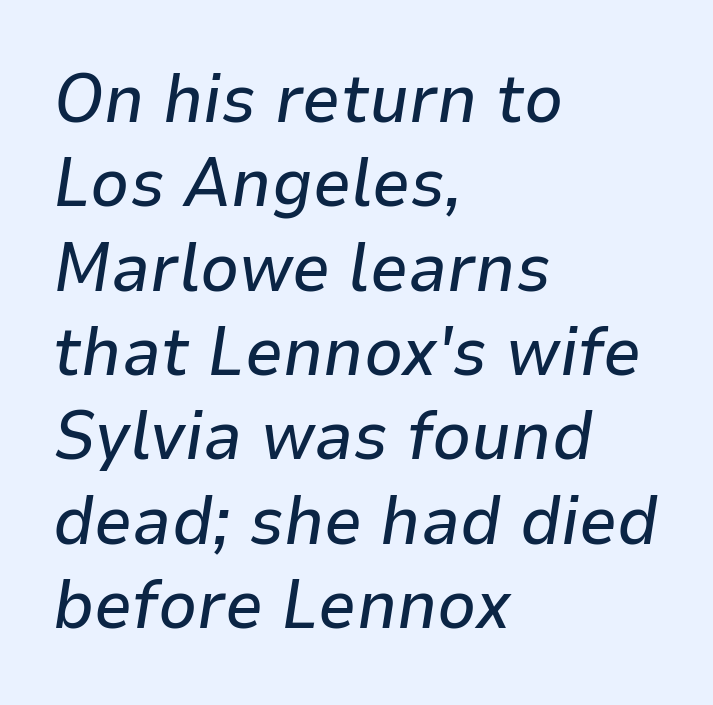
{"italic": "yes", "lean": "right", "slant_degrees": 9, "width": "normal", "stroke_contrast": "low", "x_height": "medium", "monospaced": "no", "underline": "no", "align": "left", "line_spacing_ratio": 1.24, "letter_spacing": "normal", "letter_spacing_em": 0.0, "glyph_px": 68}
